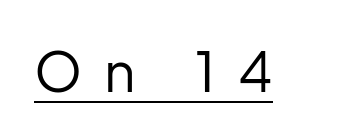
Posture: vertical. Underlined type. Heaviness? Minimal to ordinary, like unemphasized prose. Someone cranked the tracking dial way up on this one.
